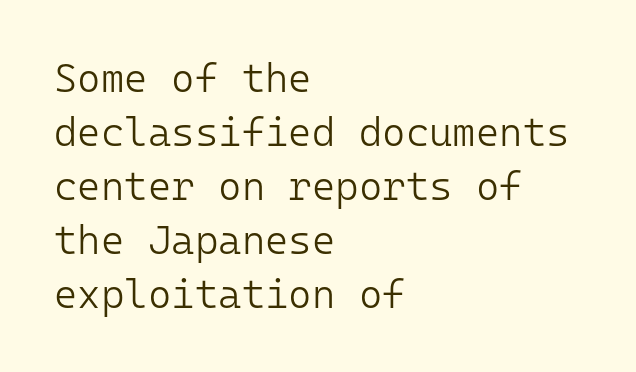
{"serif": "no", "italic": "no", "bold": "no", "weight": "light", "width": "normal", "stroke_contrast": "low", "x_height": "medium", "monospaced": "yes", "underline": "no", "align": "left", "line_spacing": "normal", "line_spacing_ratio": 1.35, "letter_spacing": "normal", "letter_spacing_em": 0.0, "glyph_px": 40}
